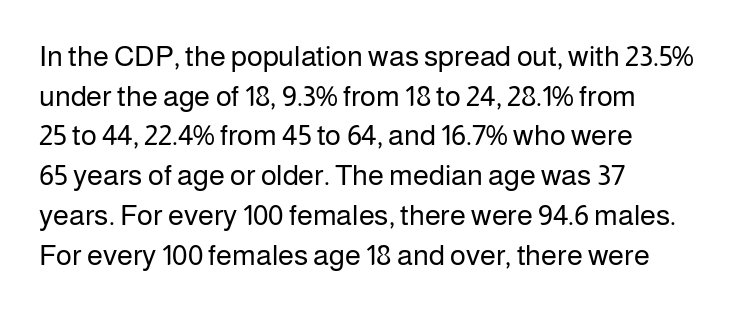
The image shows 29 px regular-weight sans-serif type, upright; set left-aligned, normal line spacing (1.37x), normal letter spacing, not underlined; low stroke contrast and a medium x-height.
